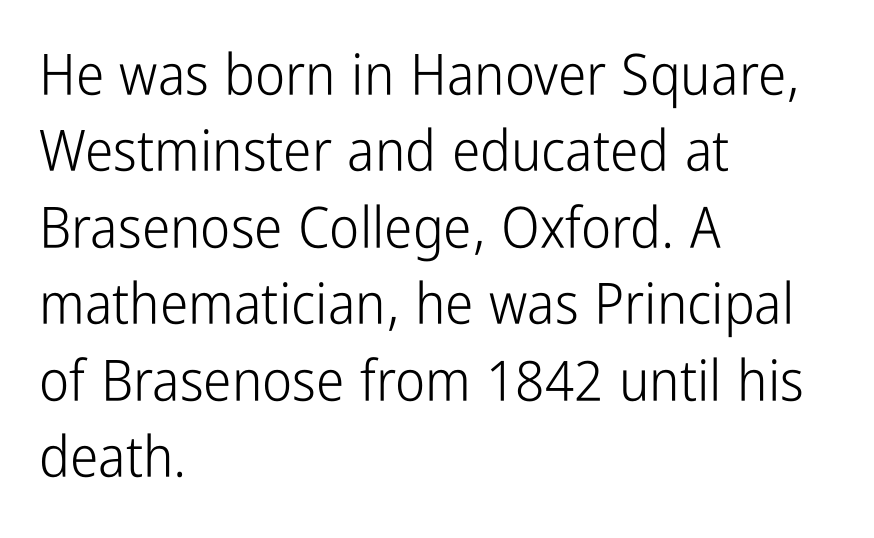
{"serif": "no", "italic": "no", "bold": "no", "weight": "light", "width": "condensed", "stroke_contrast": "low", "x_height": "medium", "monospaced": "no", "underline": "no", "align": "left", "line_spacing": "normal", "line_spacing_ratio": 1.34, "letter_spacing": "normal", "letter_spacing_em": 0.0, "glyph_px": 57}
